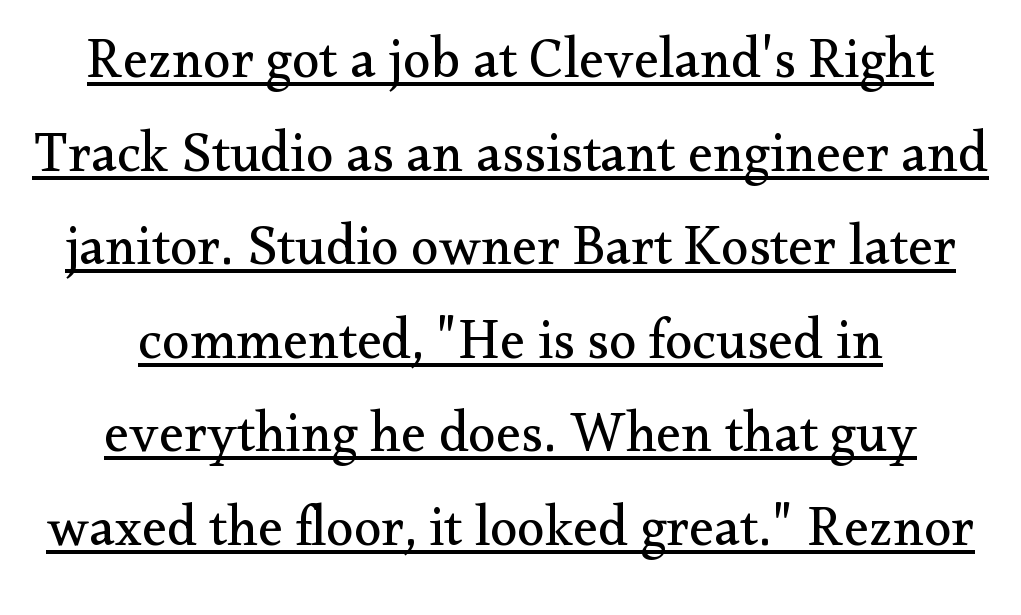
The image shows 56 px regular-weight serif type, upright; set centered, normal line spacing (1.67x), normal letter spacing, underlined; medium stroke contrast and a small x-height.
